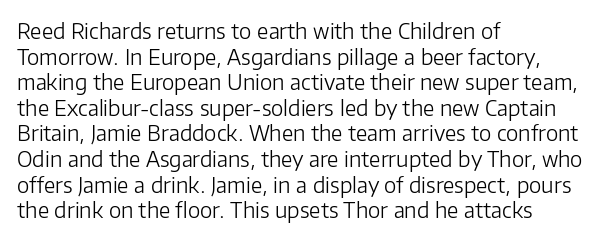
{"italic": "no", "bold": "no", "underline": "no", "align": "left", "line_spacing_ratio": 1.22, "letter_spacing": "normal", "letter_spacing_em": 0.0, "glyph_px": 21}
